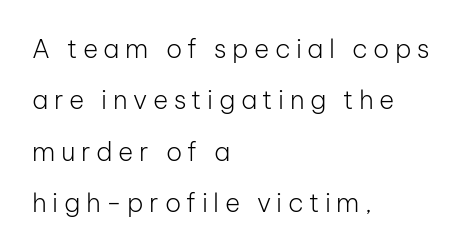
If you drew a ruler down the left edge, every line would touch it. Summary of weight: not heavy and not bold. These lines stand farther apart than default settings would place them. Glance below the letters and you will spot only blank space. Honestly, the letter spacing is so wide it's the main thing you notice. The letters stand upright; this is a roman face.
